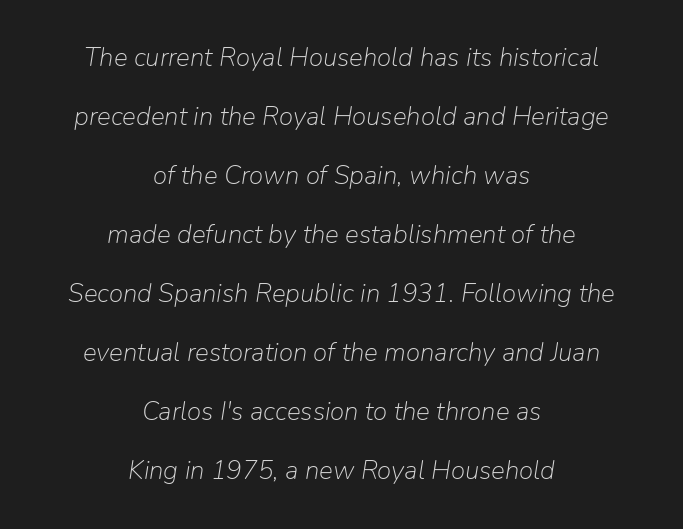
Stroke thickness stays within the range of a standard reading face or lighter. The whitespace from short lines is split evenly between both sides. Does the lettering tilt? It does — this is italic. If you measured baseline to baseline, you'd find a long distance. Check under the words: just untouched page. The horizontal fit of the characters is conventional and even.
